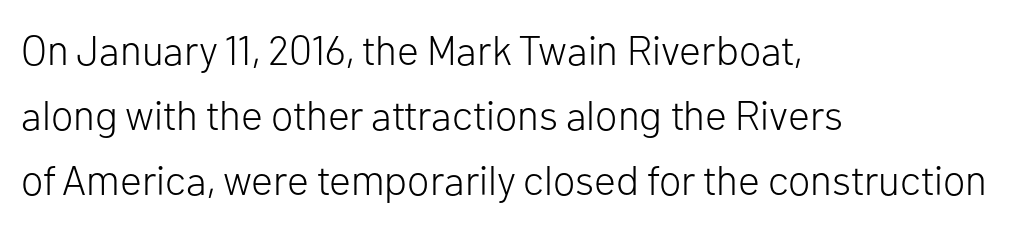
Q: Is the text bold? A: No.
Q: Is the text italic (slanted)? A: No, it is upright.
Q: Is the typeface a serif or a sans-serif typeface? A: Sans-serif.
Q: Is the text underlined? A: No.
Q: How is the paragraph aligned? A: Left-aligned.
Q: Is the spacing between letters normal or unusually wide? A: Normal.
Q: Is the spacing between lines tight, normal or loose? A: Normal.
Q: Width (condensed, normal, or wide)? A: Normal.
Q: Stroke contrast? A: Low.
Q: x-height? A: Medium.
Q: Monospaced? A: No.
